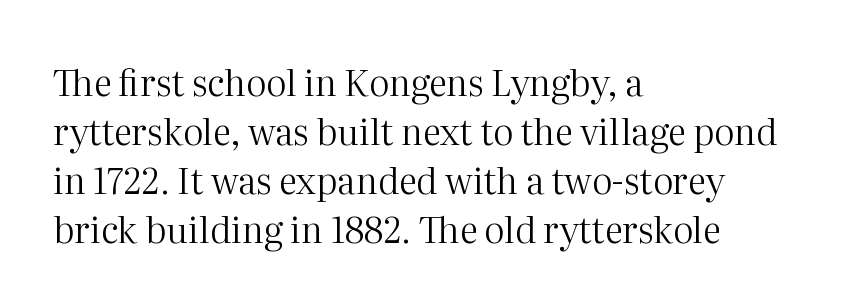
{"serif": "yes", "italic": "no", "bold": "no", "weight": "regular", "width": "normal", "stroke_contrast": "medium", "x_height": "medium", "monospaced": "no", "underline": "no", "align": "left", "line_spacing": "normal", "line_spacing_ratio": 1.36, "letter_spacing": "normal", "letter_spacing_em": 0.0, "glyph_px": 36}
